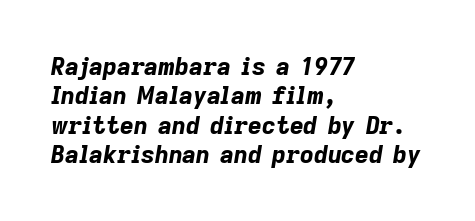
{"italic": "yes", "lean": "right", "slant_degrees": 9, "bold": "yes", "underline": "no", "align": "left", "line_spacing_ratio": 1.22, "letter_spacing": "normal", "letter_spacing_em": 0.0, "glyph_px": 24}
